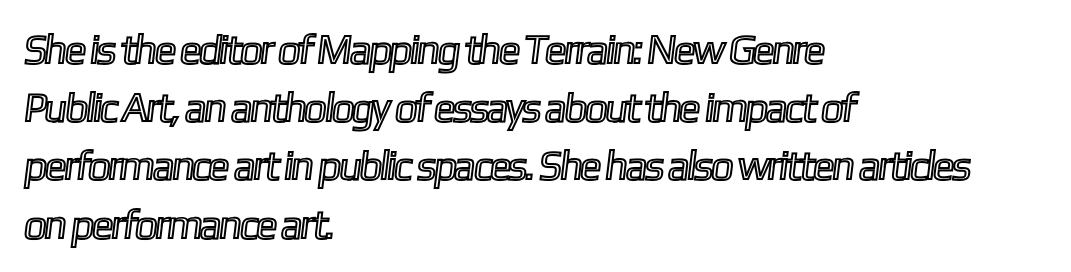
Q: Is the text underlined? A: No.
Q: How is the paragraph aligned? A: Left-aligned.
Q: Is the spacing between letters normal or unusually wide? A: Normal.
Q: Is the spacing between lines tight, normal or loose? A: Normal.
Q: Width (condensed, normal, or wide)? A: Condensed.
Q: x-height? A: Medium.
Q: Monospaced? A: No.
